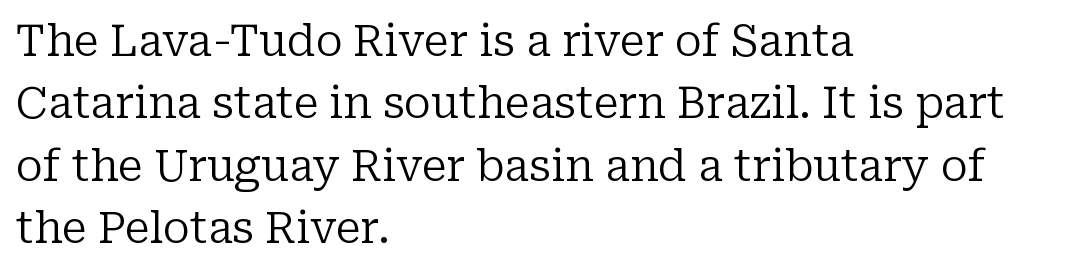
{"serif": "yes", "italic": "no", "bold": "no", "weight": "regular", "width": "normal", "stroke_contrast": "low", "x_height": "medium", "monospaced": "no", "underline": "no", "align": "left", "line_spacing": "normal", "line_spacing_ratio": 1.45, "letter_spacing": "normal", "letter_spacing_em": 0.0, "glyph_px": 43}
